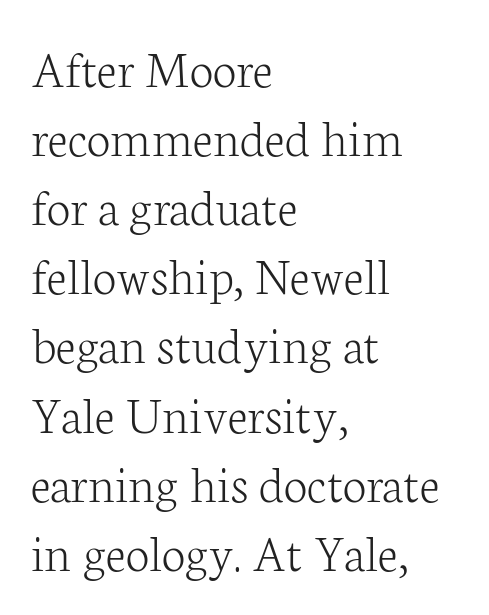
Q: Is the text bold? A: No.
Q: Is the text italic (slanted)? A: No, it is upright.
Q: Is the typeface a serif or a sans-serif typeface? A: Serif.
Q: Is the text underlined? A: No.
Q: How is the paragraph aligned? A: Left-aligned.
Q: Is the spacing between letters normal or unusually wide? A: Normal.
Q: Is the spacing between lines tight, normal or loose? A: Normal.
Q: Width (condensed, normal, or wide)? A: Normal.
Q: Stroke contrast? A: Low.
Q: x-height? A: Medium.
Q: Monospaced? A: No.
